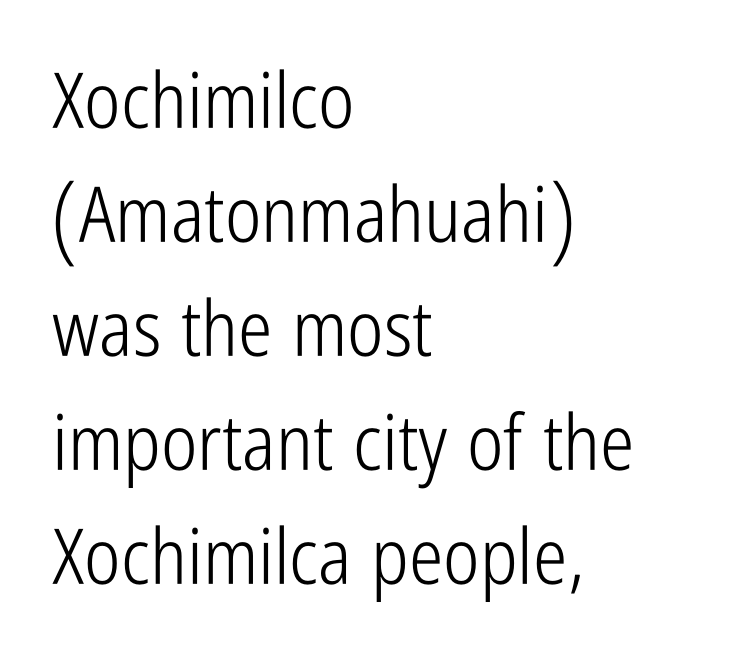
The image shows 77 px light, condensed sans-serif type, upright; set left-aligned, normal line spacing (1.48x), normal letter spacing, not underlined; low stroke contrast and a medium x-height.
